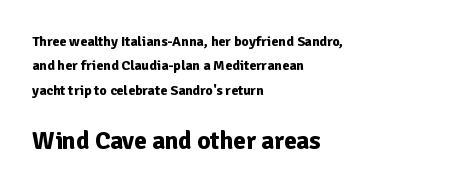
All the whitespace from short lines collects on the right. The font's upright variant was chosen for this text. Weight: bold. The rendering enlarges the type as you move from the upper chunk to the lower. The area under the type is left untouched.
